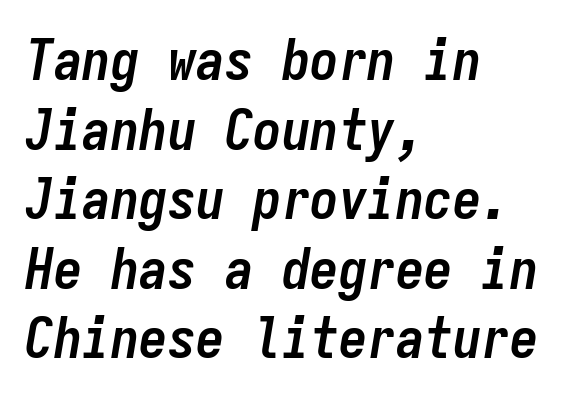
{"italic": "yes", "lean": "right", "slant_degrees": 9, "bold": "yes", "weight": "semibold", "width": "condensed", "stroke_contrast": "low", "x_height": "medium", "monospaced": "yes", "underline": "no", "align": "left", "line_spacing_ratio": 1.22, "letter_spacing": "normal", "letter_spacing_em": 0.0, "glyph_px": 57}
